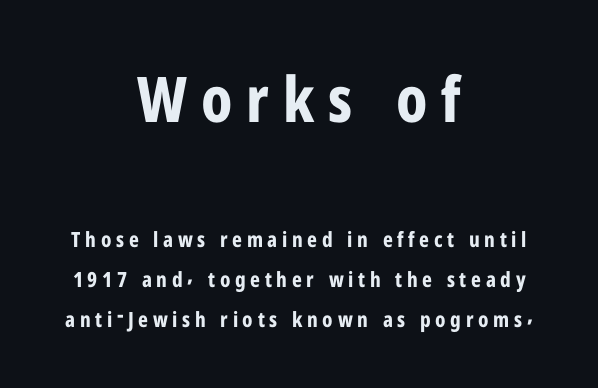
Q: Is the text bold? A: Yes.
Q: Is the text italic (slanted)? A: No, it is upright.
Q: Is the typeface a serif or a sans-serif typeface? A: Sans-serif.
Q: Is the text underlined? A: No.
Q: How is the paragraph aligned? A: Centered.
Q: Is the spacing between letters normal or unusually wide? A: Unusually wide.
Q: Is the spacing between lines tight, normal or loose? A: Loose.
Q: Which block of text is set in a larger size, the first (top) or the second (bottom)? A: The first (top) one.
Q: Width (condensed, normal, or wide)? A: Condensed.
Q: Stroke contrast? A: Low.
Q: x-height? A: Medium.
Q: Monospaced? A: No.
